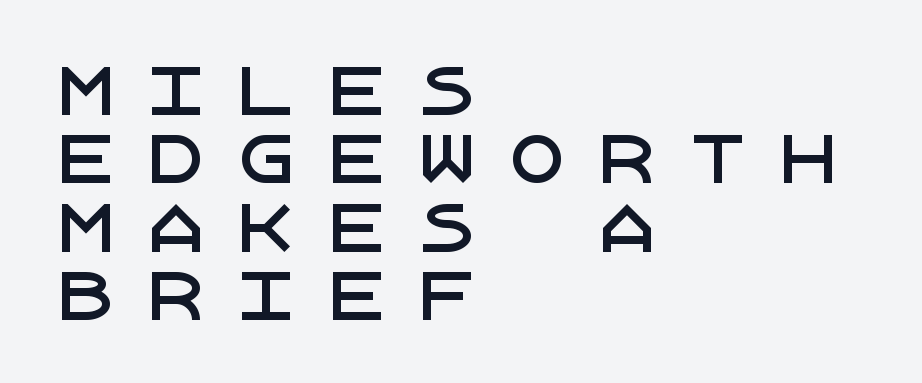
Q: Is the text italic (slanted)? A: No, it is upright.
Q: Is the typeface a serif or a sans-serif typeface? A: Sans-serif.
Q: Is the text underlined? A: No.
Q: How is the paragraph aligned? A: Left-aligned.
Q: Is the spacing between letters normal or unusually wide? A: Unusually wide.
Q: Is the spacing between lines tight, normal or loose? A: Tight.
Q: Width (condensed, normal, or wide)? A: Normal.
Q: Stroke contrast? A: Low.
Q: x-height? A: Large.
